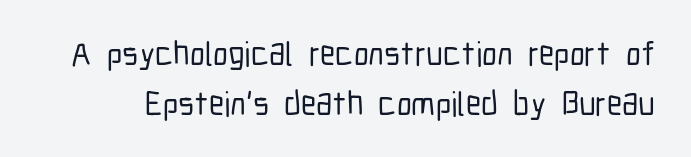
Q: Is the text italic (slanted)? A: No, it is upright.
Q: Is the typeface a serif or a sans-serif typeface? A: Sans-serif.
Q: Is the text underlined? A: No.
Q: Is the spacing between letters normal or unusually wide? A: Normal.
Q: Is the spacing between lines tight, normal or loose? A: Normal.
Q: Width (condensed, normal, or wide)? A: Condensed.
Q: Stroke contrast? A: Low.
Q: x-height? A: Medium.
Q: Monospaced? A: No.
